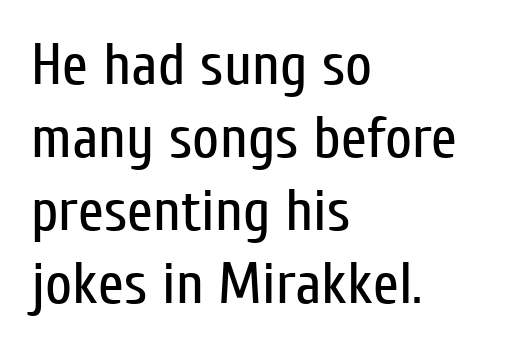
This rendering employs a face without finishing strokes, i.e., a sans-serif. A roman cut, with each character standing at attention. You could call the tracking neutral — neither tight nor loose. The area under the type is left untouched. Note the varied advance widths — an 'i' is clearly narrower than an 'm'. If you drew a ruler down the left edge, every line would touch it.
